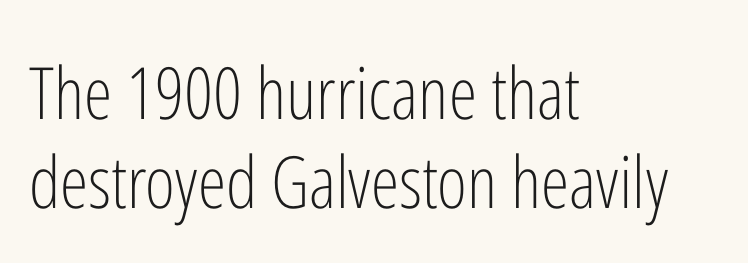
The image shows 72 px light, condensed sans-serif type, upright; set left-aligned, line spacing 1.23x, normal letter spacing, not underlined; low stroke contrast and a medium x-height.
